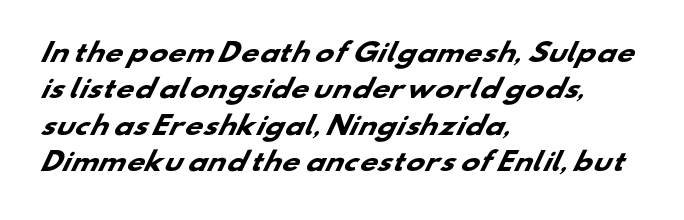
Compared with typical paragraphs, the rows here are spaced about the same. Weight check: bold — yes, fully. Caption: multi-line text, flush left, ragged right. The face used here is rendered with its standard letterfit. The strip under each line holds only bare page.
